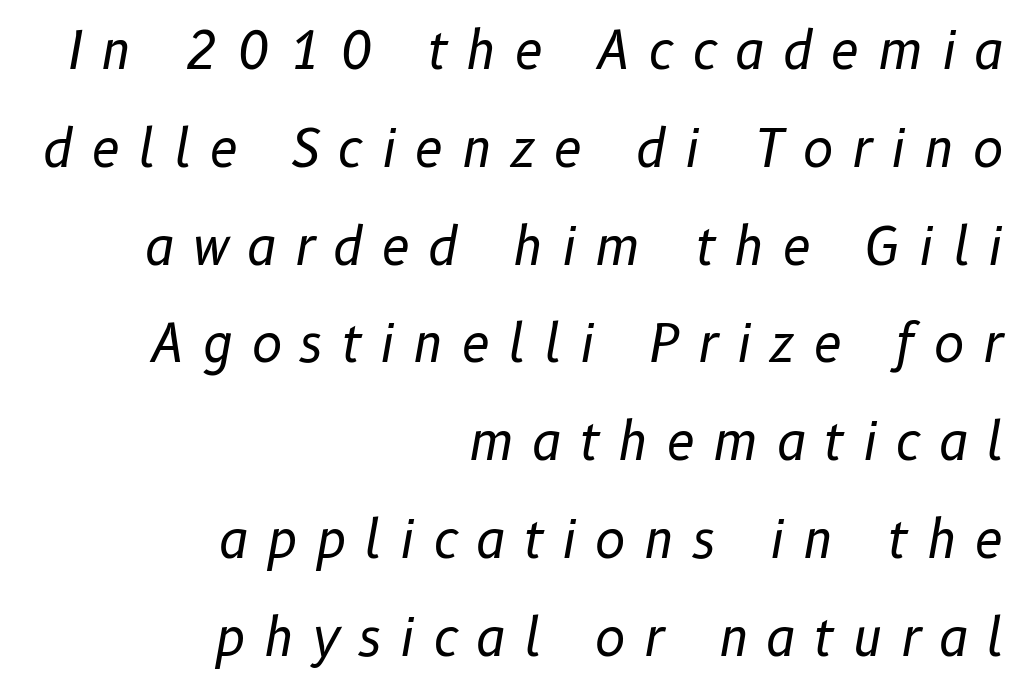
The image shows 52 px regular-weight type, italic (leaning right); set right-aligned, line spacing 1.88x, unusually wide letter spacing (+0.34 em), not underlined; low stroke contrast and a medium x-height.
